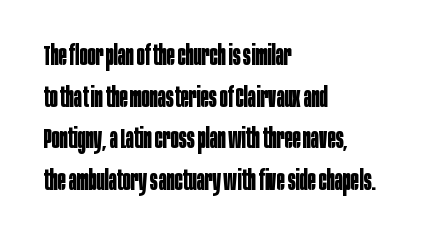
The image shows 27 px bold type, upright; set left-aligned, normal line spacing (1.54x), normal letter spacing, not underlined.
